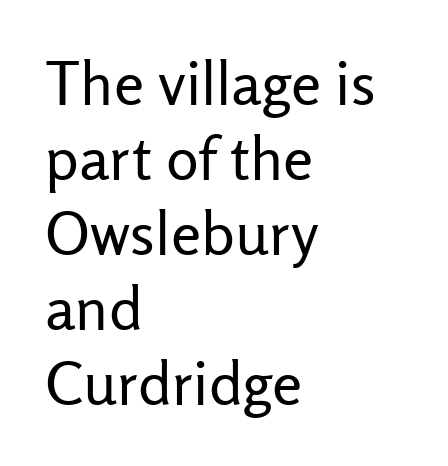
Q: Is the text bold? A: No.
Q: Is the text italic (slanted)? A: No, it is upright.
Q: Is the typeface a serif or a sans-serif typeface? A: Sans-serif.
Q: Is the text underlined? A: No.
Q: How is the paragraph aligned? A: Left-aligned.
Q: Is the spacing between letters normal or unusually wide? A: Normal.
Q: Width (condensed, normal, or wide)? A: Normal.
Q: Stroke contrast? A: Low.
Q: x-height? A: Medium.
Q: Monospaced? A: No.
